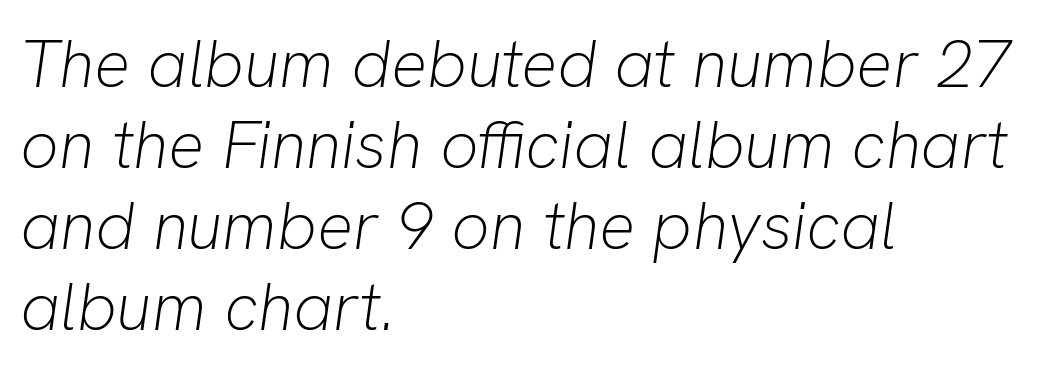
Decoration check: the copy has no underline. Each word holds together tightly as a unit, with standard inter-letter gaps. The weight would be labelled regular, book, light, or lighter still. These lines stack with their left ends in a neat column. Note the varied advance widths — an 'i' is clearly narrower than an 'm'.
